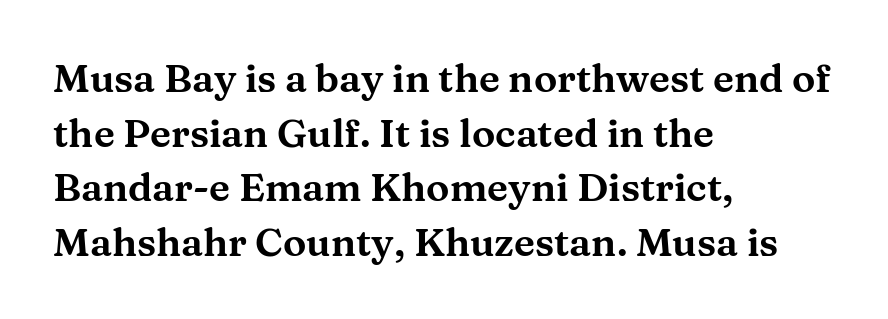
{"serif": "yes", "italic": "no", "width": "wide", "stroke_contrast": "medium", "x_height": "medium", "monospaced": "no", "underline": "no", "align": "left", "line_spacing": "normal", "line_spacing_ratio": 1.4, "letter_spacing": "normal", "letter_spacing_em": 0.0, "glyph_px": 39}
